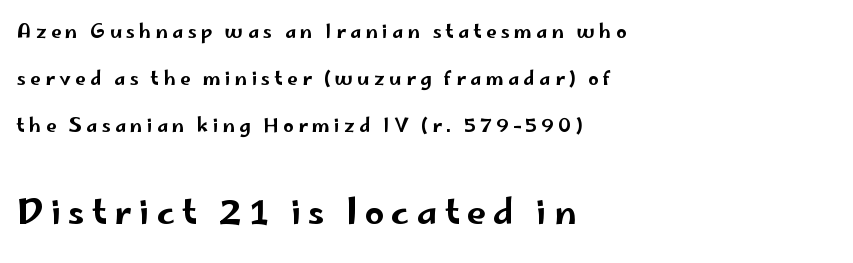
The image shows 34 px wide sans-serif type, upright; set left-aligned, loose line spacing (2.48x), unusually wide letter spacing (+0.22 em), not underlined; the second (bottom) block is 1.79x larger; low stroke contrast and a small x-height.
